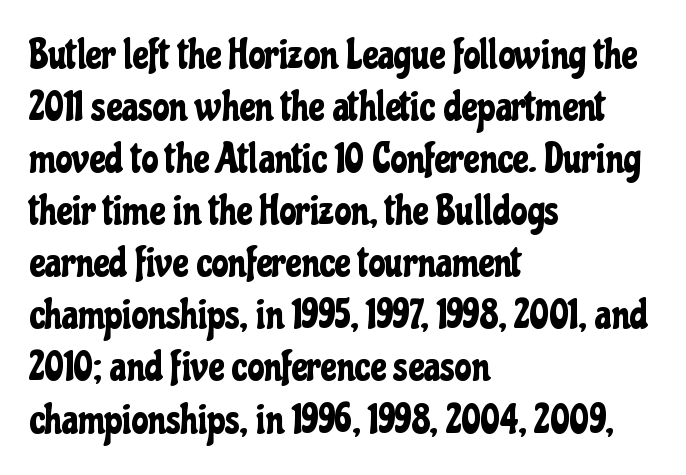
Compared with a centered layout, this one pins lines to the left instead. You could call the tracking neutral — neither tight nor loose. Posture: upright roman. Letters rest on an invisible, unmarked baseline. You could not count columns in this text — the font is proportionally spaced.
